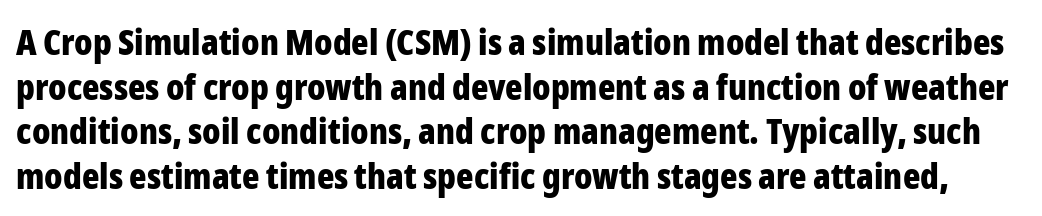
Looks like regular typesetting: each glyph gets only the width it needs. Quick note: underline off. In terms of letterspacing, this is plain default setting. If you drew a line through each stem, it would be perfectly vertical. The text was rendered using a sans face with plain stroke endings.
